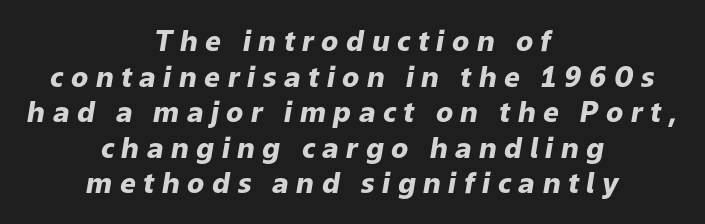
{"italic": "yes", "lean": "right", "slant_degrees": 9, "bold": "yes", "weight": "heavy", "width": "normal", "stroke_contrast": "low", "x_height": "medium", "monospaced": "no", "underline": "no", "align": "center", "line_spacing": "normal", "line_spacing_ratio": 1.27, "letter_spacing": "wide", "letter_spacing_em": 0.27, "glyph_px": 28}
